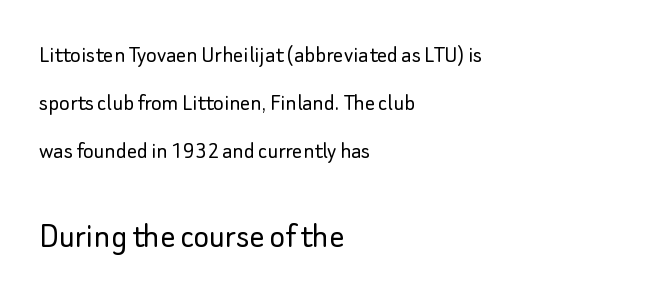
Decoration check: the copy has no underline. Students, observe: this is what heavily led, spacious text looks like. Font category for this specimen: sans-serif. Is the letter spacing exaggerated? No — it looks like the ordinary default. You can tell it's not italic because the verticals are truly vertical. Summary of weight: not heavy and not bold.
